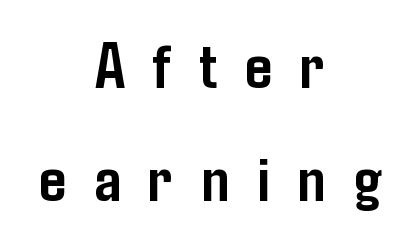
Strokes here are thick enough to call this a true bold. Underlining? Definitely not there. Character widths vary here, with narrow letters taking less room than wide ones. Both edges are ragged and mirror each other, which tells us the setting is centered. Horizontal bands of white between lines are of average thickness.
